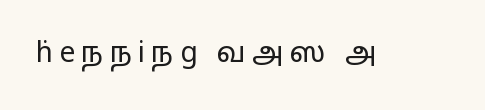
{"serif": "no", "italic": "no", "bold": "no", "weight": "regular", "width": "wide", "stroke_contrast": "low", "x_height": "medium", "monospaced": "no", "underline": "no", "letter_spacing": "wide", "letter_spacing_em": 0.22, "glyph_px": 28}
